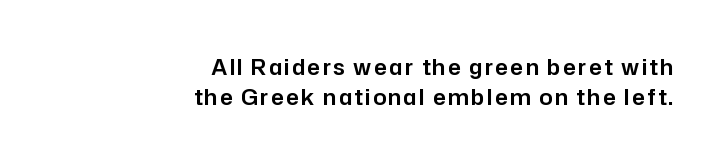
{"italic": "no", "underline": "no", "align": "right", "line_spacing": "normal", "line_spacing_ratio": 1.45, "glyph_px": 21}
